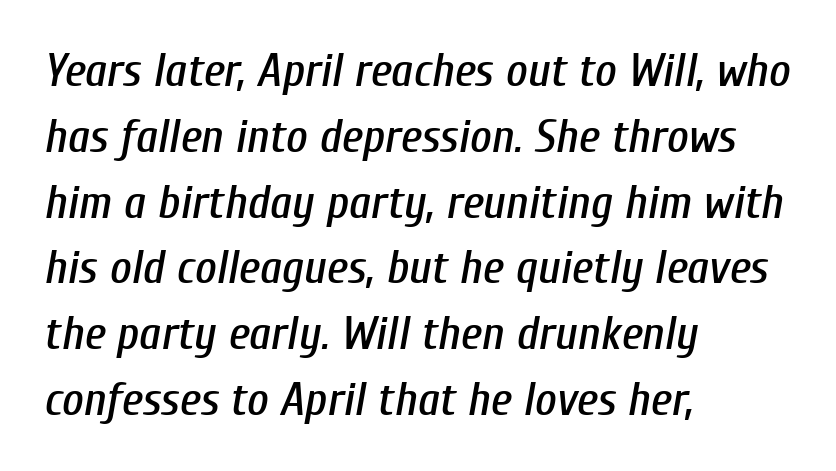
Spacing verdict: proportional, widths tailored to each character. Observe the lean: these are italic letterforms. The zone under the glyphs is completely vacant. Here the glyphs are tracked normally, forming tight word shapes.
